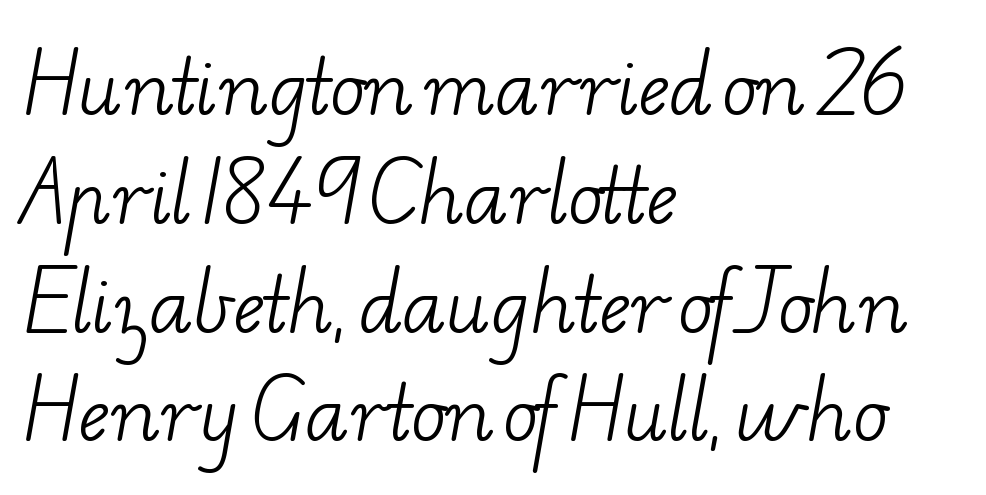
Is the stroke heavy? The answer is a plain regular-or-lighter. The passage shown stacks its lines at a standard gap. Underline: absent. Classification — serif. Left-aligned paragraph, ragged on the right.
